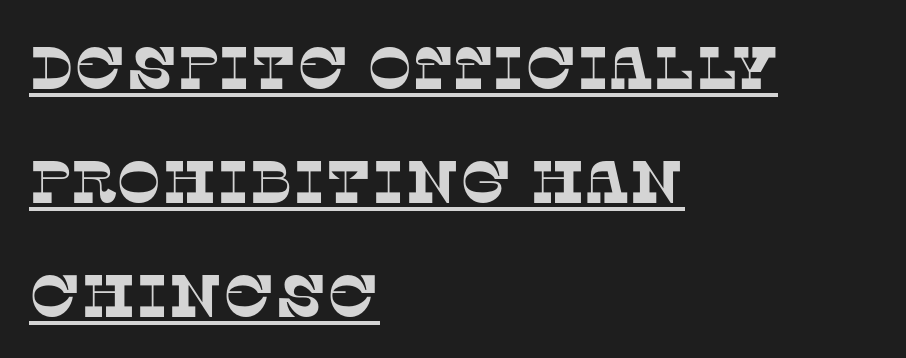
The image shows 60 px serif type; set left-aligned, loose line spacing (1.9x), normal letter spacing, underlined; low stroke contrast and a large x-height.
